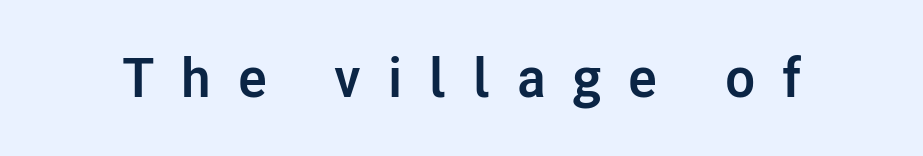
Q: Is the text bold? A: Yes.
Q: Is the text italic (slanted)? A: No, it is upright.
Q: Is the typeface a serif or a sans-serif typeface? A: Sans-serif.
Q: Is the text underlined? A: No.
Q: Is the spacing between letters normal or unusually wide? A: Unusually wide.
Q: Width (condensed, normal, or wide)? A: Normal.
Q: Stroke contrast? A: Low.
Q: x-height? A: Medium.
Q: Monospaced? A: No.
